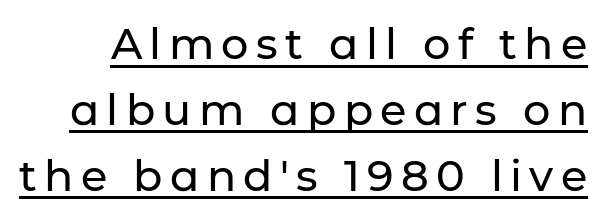
The image shows 43 px sans-serif type, upright; set normal line spacing (1.53x), underlined; low stroke contrast and a medium x-height.
